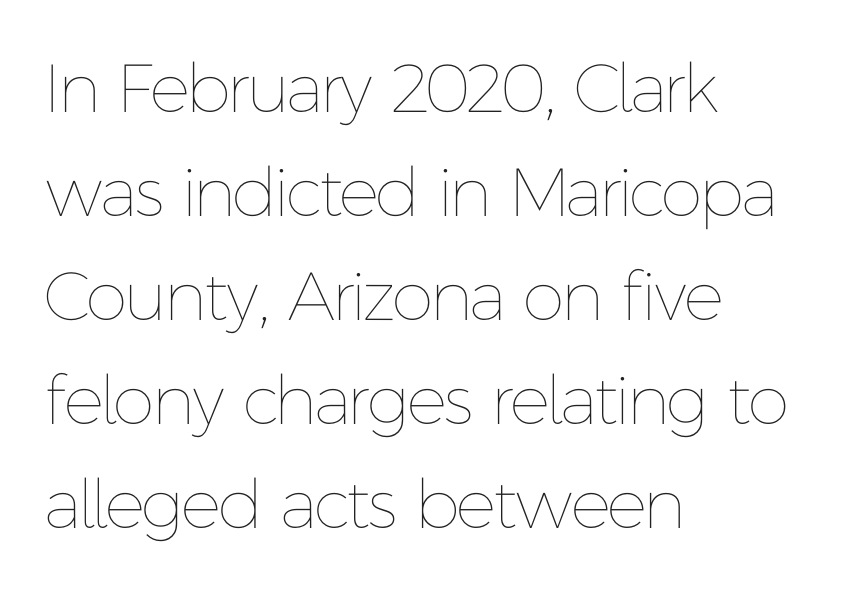
Words float on clear page, feet unadorned. It's the straight-up-and-down kind of type. Line spacing here is normal. The paragraph shown leans on its left margin.
